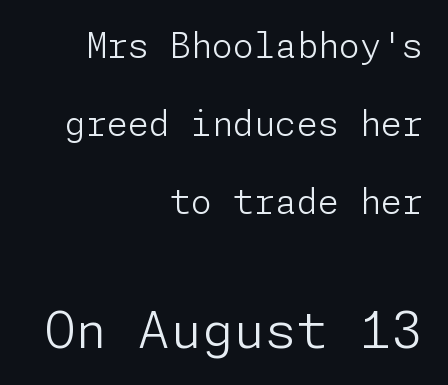
Q: Is the text bold? A: No.
Q: Is the text italic (slanted)? A: No, it is upright.
Q: Is the typeface a serif or a sans-serif typeface? A: Sans-serif.
Q: Is the text underlined? A: No.
Q: How is the paragraph aligned? A: Right-aligned.
Q: Is the spacing between letters normal or unusually wide? A: Normal.
Q: Is the spacing between lines tight, normal or loose? A: Loose.
Q: Which block of text is set in a larger size, the first (top) or the second (bottom)? A: The second (bottom) one.
Q: Width (condensed, normal, or wide)? A: Normal.
Q: Stroke contrast? A: Low.
Q: x-height? A: Medium.
